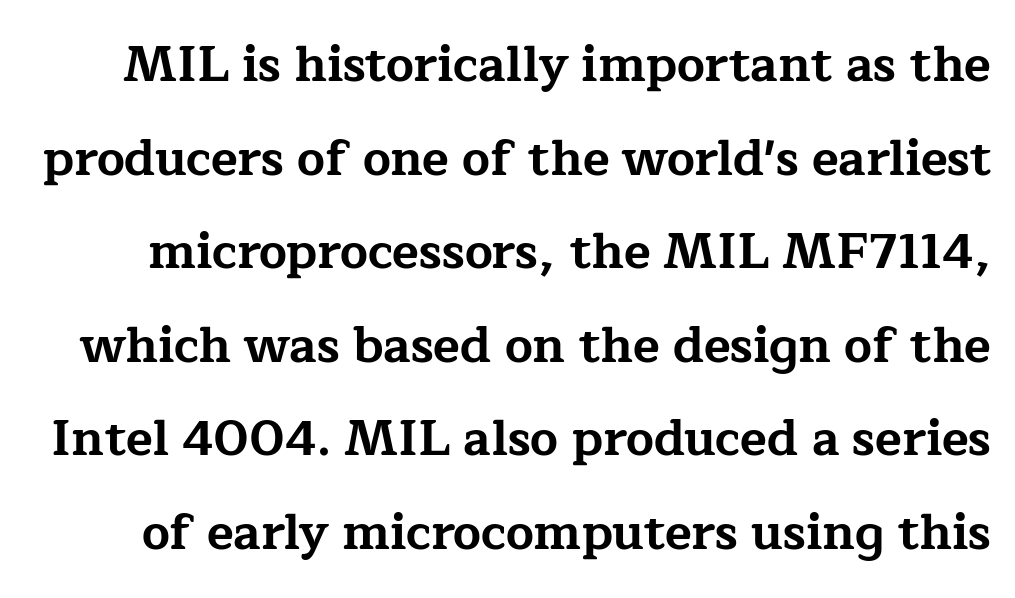
{"serif": "yes", "italic": "no", "bold": "yes", "weight": "bold", "width": "wide", "stroke_contrast": "low", "x_height": "medium", "monospaced": "no", "underline": "no", "line_spacing": "loose", "line_spacing_ratio": 1.91, "letter_spacing": "normal", "letter_spacing_em": 0.0, "glyph_px": 49}
